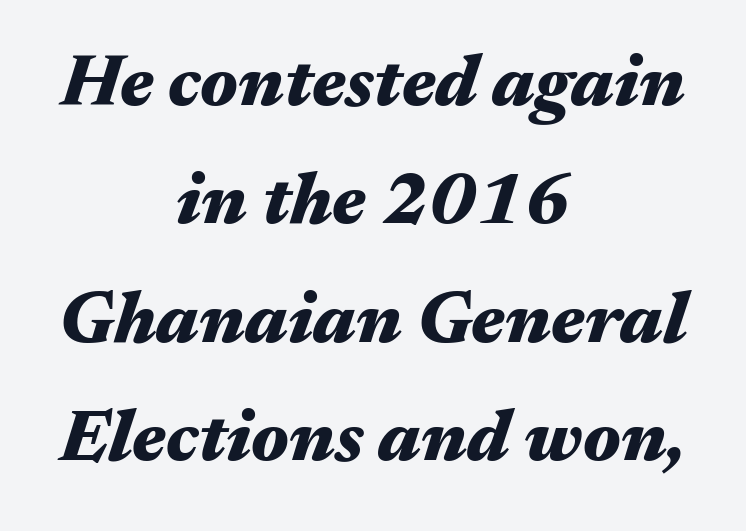
The image shows 73 px heavy, wide type, italic (leaning right); set centered, normal line spacing (1.62x), normal letter spacing, not underlined; medium stroke contrast and a medium x-height.
